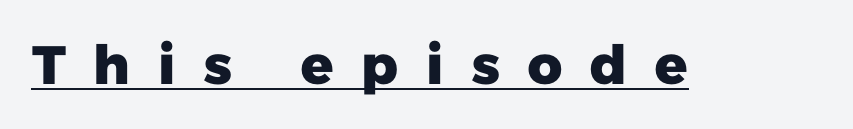
You could not count columns in this text — the font is proportionally spaced. Every letter is thick-stroked: bold, no question. You can tell from the bare stems that sans-serif type was used. Tracking here is generous; glyphs stand well apart from one another. This rendering features underlined lettering.
